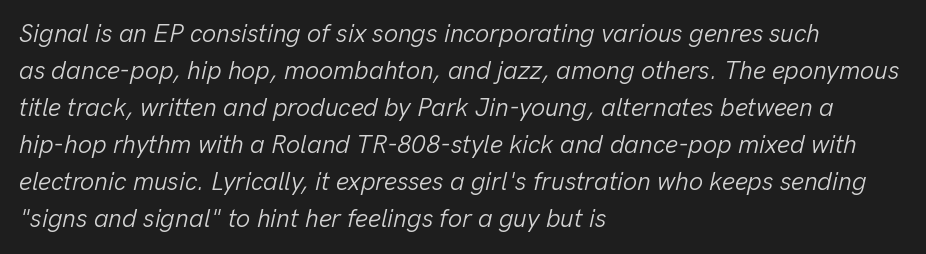
Q: Is the text bold? A: No.
Q: Is the text italic (slanted)? A: Yes, it leans right by about 13 degrees.
Q: Is the text underlined? A: No.
Q: How is the paragraph aligned? A: Left-aligned.
Q: Is the spacing between letters normal or unusually wide? A: Normal.
Q: Is the spacing between lines tight, normal or loose? A: Normal.
